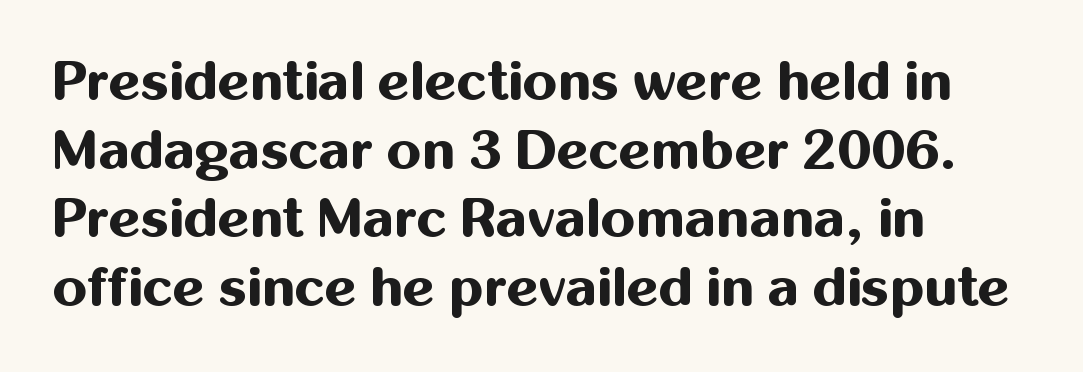
Q: Is the text bold? A: Yes.
Q: Is the text italic (slanted)? A: No, it is upright.
Q: Is the typeface a serif or a sans-serif typeface? A: Sans-serif.
Q: Is the text underlined? A: No.
Q: How is the paragraph aligned? A: Left-aligned.
Q: Is the spacing between letters normal or unusually wide? A: Normal.
Q: Is the spacing between lines tight, normal or loose? A: Normal.
Q: Width (condensed, normal, or wide)? A: Normal.
Q: Stroke contrast? A: Medium.
Q: x-height? A: Medium.
Q: Monospaced? A: No.
